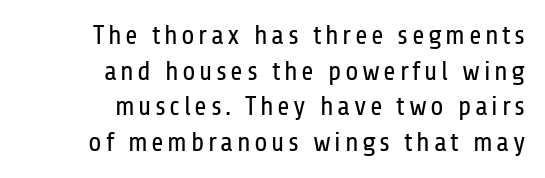
Q: Is the text bold? A: No.
Q: Is the text italic (slanted)? A: No, it is upright.
Q: Is the text underlined? A: No.
Q: How is the paragraph aligned? A: Right-aligned.
Q: Is the spacing between lines tight, normal or loose? A: Normal.
